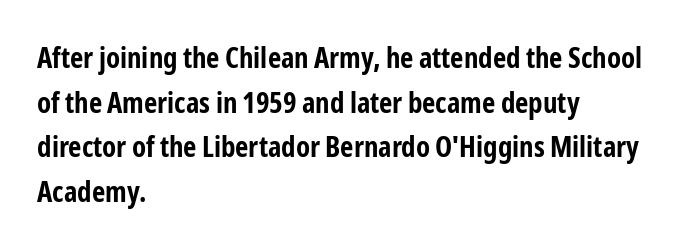
Q: Is the text bold? A: Yes.
Q: Is the text italic (slanted)? A: No, it is upright.
Q: Is the typeface a serif or a sans-serif typeface? A: Sans-serif.
Q: Is the text underlined? A: No.
Q: How is the paragraph aligned? A: Left-aligned.
Q: Is the spacing between letters normal or unusually wide? A: Normal.
Q: Is the spacing between lines tight, normal or loose? A: Normal.
Q: Width (condensed, normal, or wide)? A: Condensed.
Q: Stroke contrast? A: Low.
Q: x-height? A: Medium.
Q: Monospaced? A: No.
